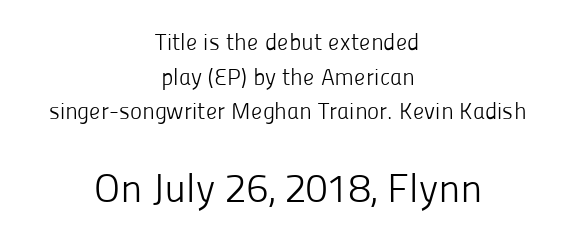
Q: Is the text bold? A: No.
Q: Is the text italic (slanted)? A: No, it is upright.
Q: Is the typeface a serif or a sans-serif typeface? A: Sans-serif.
Q: Is the text underlined? A: No.
Q: How is the paragraph aligned? A: Centered.
Q: Is the spacing between letters normal or unusually wide? A: Normal.
Q: Is the spacing between lines tight, normal or loose? A: Normal.
Q: Which block of text is set in a larger size, the first (top) or the second (bottom)? A: The second (bottom) one.
Q: Width (condensed, normal, or wide)? A: Normal.
Q: Stroke contrast? A: Low.
Q: x-height? A: Medium.
Q: Monospaced? A: No.
